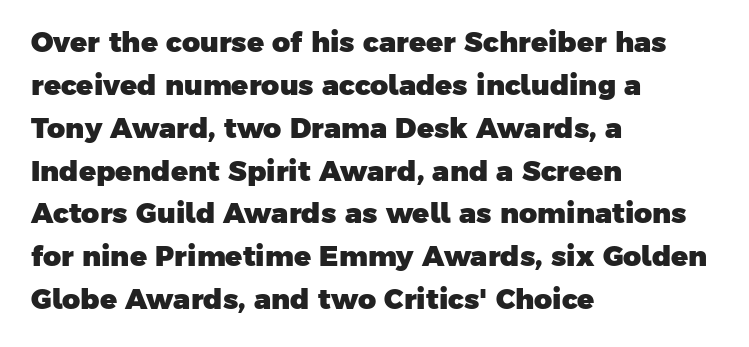
{"serif": "no", "bold": "yes", "weight": "heavy", "width": "normal", "stroke_contrast": "low", "x_height": "medium", "monospaced": "no", "underline": "no", "align": "left", "line_spacing": "normal", "line_spacing_ratio": 1.53, "letter_spacing": "normal", "letter_spacing_em": 0.0, "glyph_px": 28}
